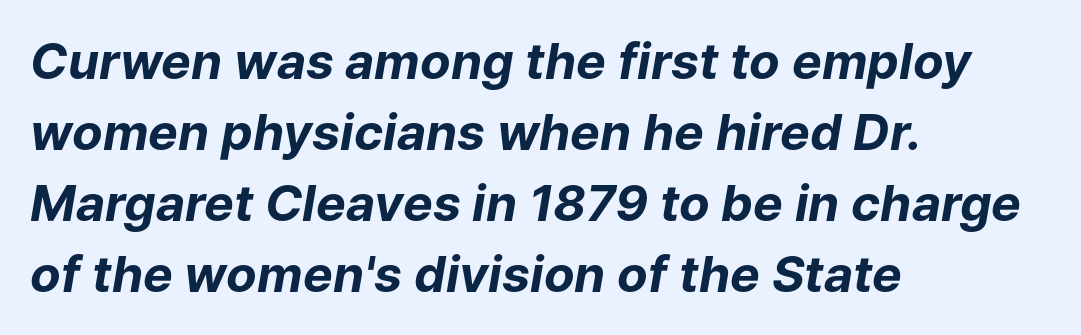
Q: Is the text bold? A: Yes.
Q: Is the text italic (slanted)? A: Yes, it leans right by about 9 degrees.
Q: Is the text underlined? A: No.
Q: How is the paragraph aligned? A: Left-aligned.
Q: Is the spacing between letters normal or unusually wide? A: Normal.
Q: Is the spacing between lines tight, normal or loose? A: Normal.
Q: Width (condensed, normal, or wide)? A: Normal.
Q: Stroke contrast? A: Low.
Q: x-height? A: Medium.
Q: Monospaced? A: No.
